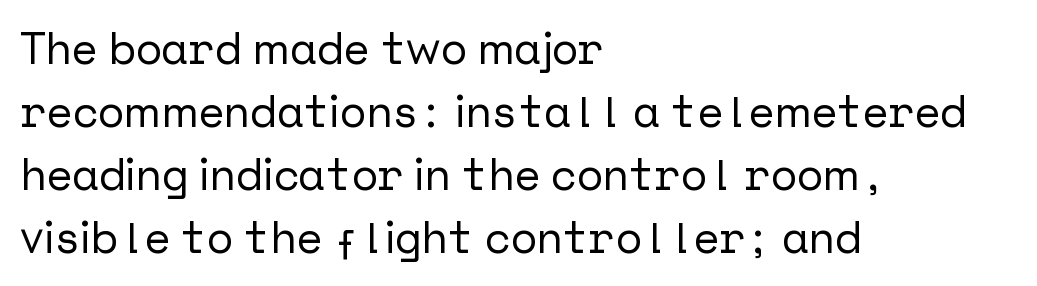
Q: Is the text italic (slanted)? A: No, it is upright.
Q: Is the typeface a serif or a sans-serif typeface? A: Sans-serif.
Q: Is the text underlined? A: No.
Q: How is the paragraph aligned? A: Left-aligned.
Q: Is the spacing between letters normal or unusually wide? A: Normal.
Q: Is the spacing between lines tight, normal or loose? A: Normal.
Q: Width (condensed, normal, or wide)? A: Normal.
Q: Stroke contrast? A: Low.
Q: x-height? A: Medium.
